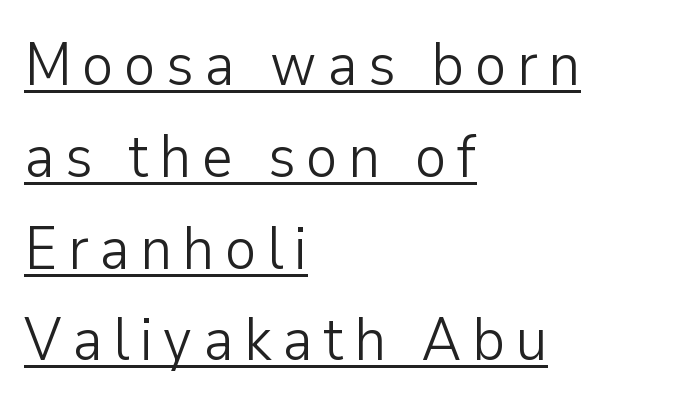
Q: Is the text bold? A: No.
Q: Is the text italic (slanted)? A: No, it is upright.
Q: Is the typeface a serif or a sans-serif typeface? A: Sans-serif.
Q: Is the text underlined? A: Yes.
Q: How is the paragraph aligned? A: Left-aligned.
Q: Is the spacing between lines tight, normal or loose? A: Normal.
Q: Width (condensed, normal, or wide)? A: Normal.
Q: Stroke contrast? A: Low.
Q: x-height? A: Medium.
Q: Monospaced? A: No.
